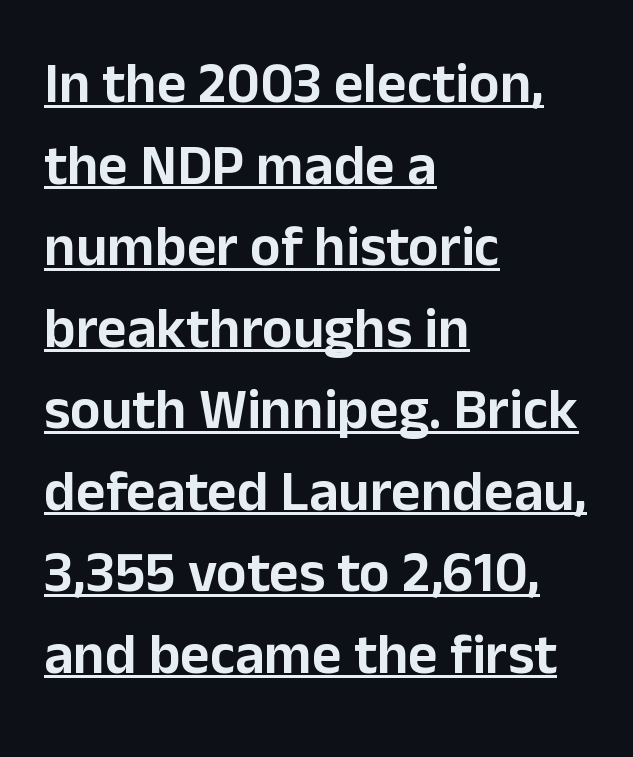
{"serif": "no", "italic": "no", "width": "normal", "stroke_contrast": "low", "x_height": "medium", "monospaced": "no", "underline": "yes", "align": "left", "line_spacing": "normal", "line_spacing_ratio": 1.43, "letter_spacing": "normal", "letter_spacing_em": 0.0, "glyph_px": 57}
